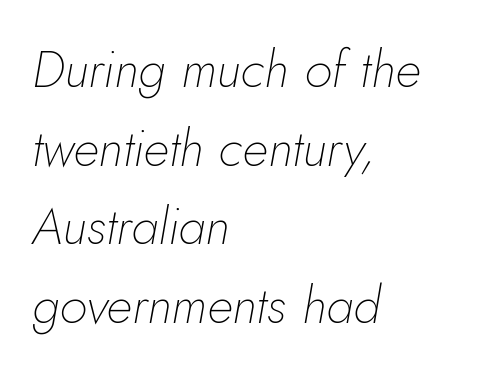
The image shows 51 px thin type, italic (leaning right); set left-aligned, normal line spacing (1.54x), normal letter spacing, not underlined; low stroke contrast and a small x-height.
